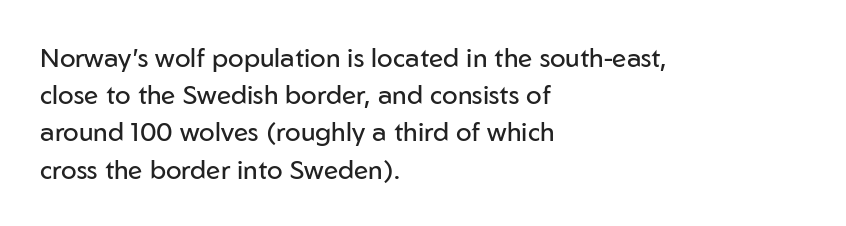
The rendering anchors every line to the left-hand side. A clean baseline with only descenders dipping below it. No chunkiness to these letters — they're not bold. Leading matches the norm, producing a regular column. Ascenders rise straight up at ninety degrees. Nobody touched the tracking dial on this one.
